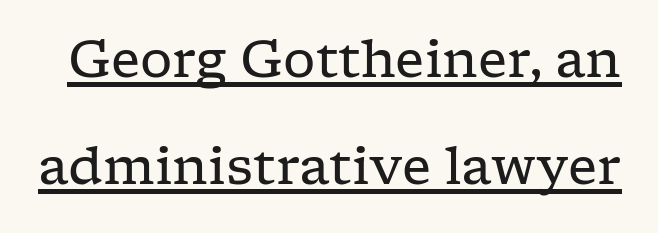
Quick note: not italic, upright. Serif or sans? Serif — the stroke terminals have little feet. Note the varied advance widths — an 'i' is clearly narrower than an 'm'. Leading: increased.
